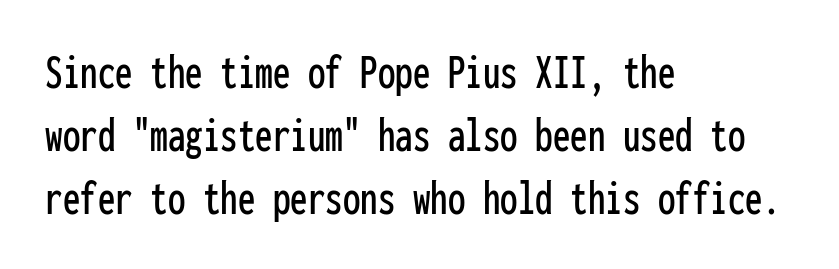
{"serif": "no", "italic": "no", "width": "condensed", "stroke_contrast": "low", "x_height": "medium", "monospaced": "yes", "underline": "no", "align": "left", "line_spacing": "normal", "line_spacing_ratio": 1.26, "letter_spacing": "normal", "letter_spacing_em": 0.0, "glyph_px": 50}
